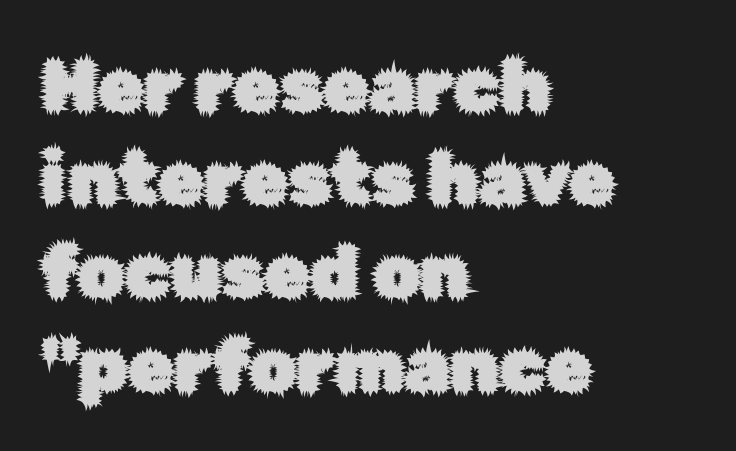
{"serif": "no", "italic": "no", "width": "normal", "stroke_contrast": "low", "x_height": "medium", "monospaced": "no", "underline": "no", "align": "left", "line_spacing": "normal", "line_spacing_ratio": 1.26, "letter_spacing": "normal", "letter_spacing_em": 0.0, "glyph_px": 74}
